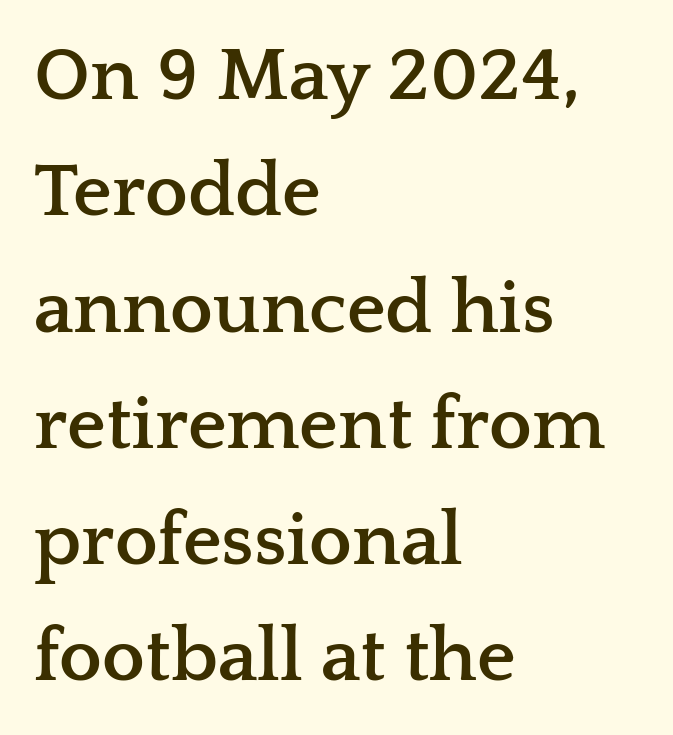
The lines are quadded left. Typographically, this falls in the serif category. Inter-character spacing is left at the font's built-in metrics. Is the type bold? Yes — the strokes are clearly thick and heavy.
